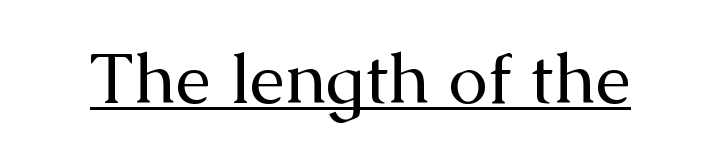
{"serif": "yes", "italic": "no", "bold": "no", "weight": "regular", "width": "normal", "stroke_contrast": "medium", "x_height": "medium", "monospaced": "no", "underline": "yes", "letter_spacing": "normal", "letter_spacing_em": 0.0, "glyph_px": 71}
